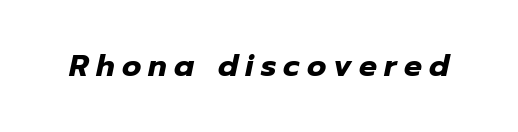
{"italic": "yes", "lean": "right", "slant_degrees": 12, "bold": "yes", "weight": "heavy", "width": "normal", "stroke_contrast": "low", "x_height": "medium", "monospaced": "no", "underline": "no", "letter_spacing": "wide", "letter_spacing_em": 0.24, "glyph_px": 30}
